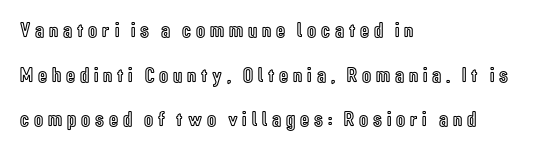
These lines stack with their left ends in a neat column. Students, note that the glyphs here are deliberately spaced far apart. The letters stand straight up with perfectly vertical stems. Glance below the letters and you will spot only blank space. The space between consecutive lines is lavish.
